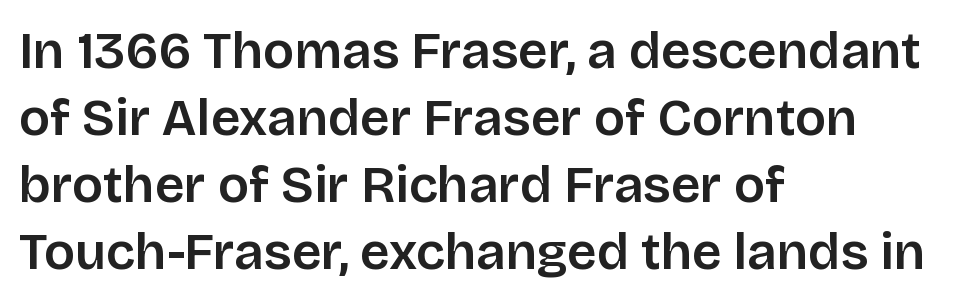
{"serif": "no", "italic": "no", "bold": "semi", "weight": "semibold", "width": "normal", "stroke_contrast": "low", "x_height": "large", "monospaced": "no", "underline": "no", "align": "left", "line_spacing": "normal", "line_spacing_ratio": 1.29, "letter_spacing": "normal", "letter_spacing_em": 0.0, "glyph_px": 52}
